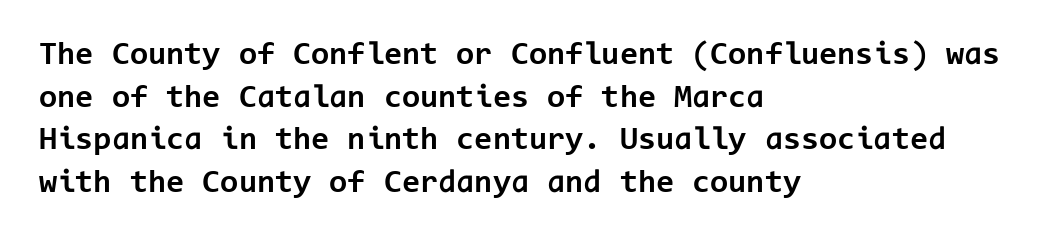
The horizontal fit of the characters is conventional and even. Leading: standard. Pretty heavy lettering here — definitely bold. Serifs: no, the terminals of the letterforms are clean.
